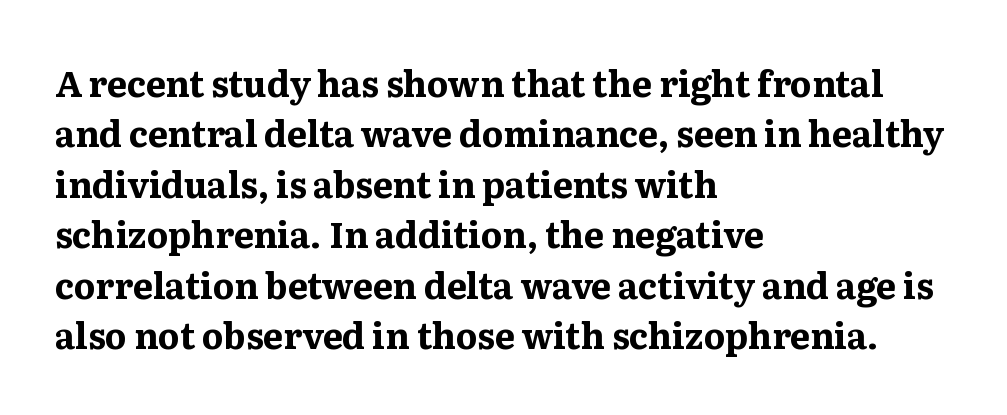
The image shows 35 px bold, wide serif type, upright; set left-aligned, normal line spacing (1.44x), normal letter spacing, not underlined; medium stroke contrast and a medium x-height.
